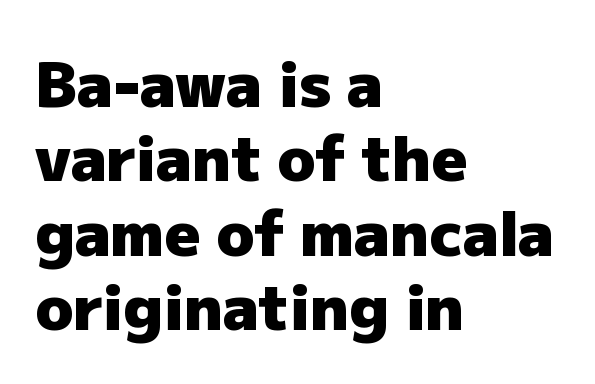
{"serif": "no", "italic": "no", "bold": "yes", "weight": "heavy", "width": "normal", "stroke_contrast": "low", "x_height": "medium", "monospaced": "no", "underline": "no", "align": "left", "line_spacing_ratio": 1.2, "letter_spacing": "normal", "letter_spacing_em": 0.0, "glyph_px": 62}
